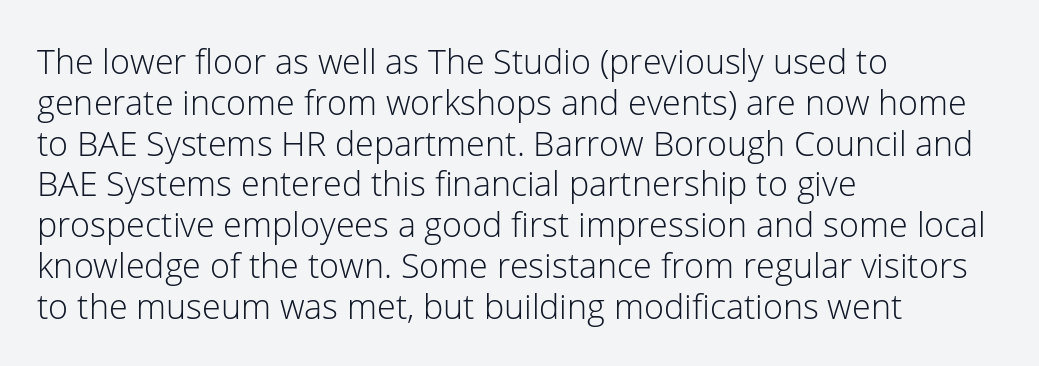
The image shows 34 px light sans-serif type, upright; set left-aligned, line spacing 1.2x, normal letter spacing, not underlined; low stroke contrast and a medium x-height.
